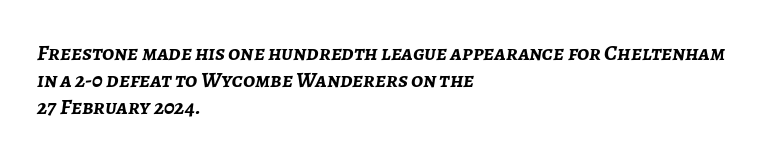
Q: Is the text bold? A: Yes.
Q: Is the text italic (slanted)? A: Yes, it leans right by about 7 degrees.
Q: Is the text underlined? A: No.
Q: How is the paragraph aligned? A: Left-aligned.
Q: Is the spacing between letters normal or unusually wide? A: Normal.
